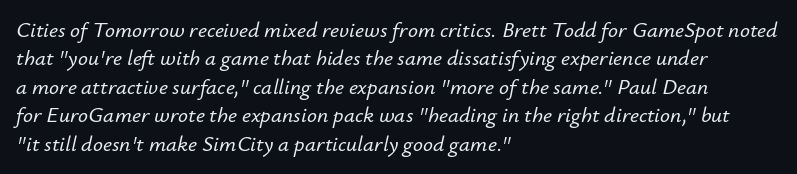
How would I describe the line gaps? Plain and ordinary. Observe the ordinary spacing: letters are neighbours, not strangers. The typography opts for an oblique posture over an upright one. In CSS terms this would be text-align: left. Letters rest on an invisible, unmarked baseline.
